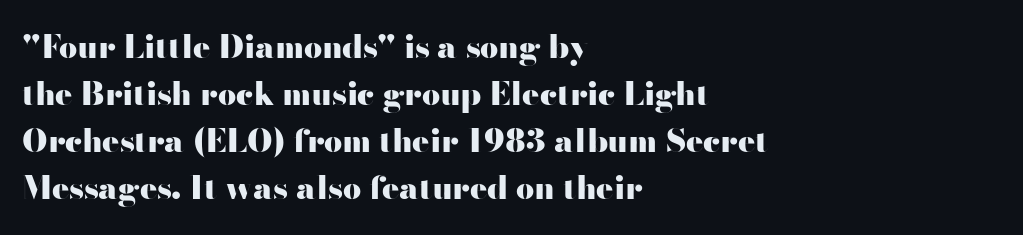
The image shows 32 px heavy, wide sans-serif type, upright; set left-aligned, normal line spacing (1.47x), normal letter spacing, not underlined; high stroke contrast and a small x-height.
